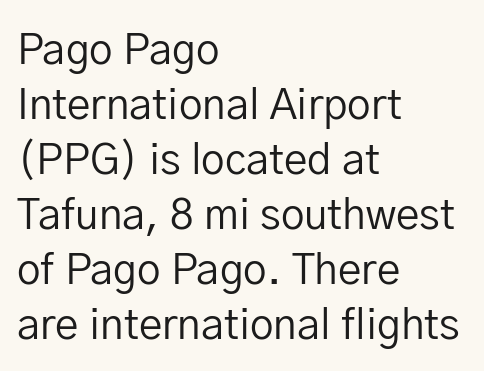
Q: Is the text bold? A: No.
Q: Is the text italic (slanted)? A: No, it is upright.
Q: Is the typeface a serif or a sans-serif typeface? A: Sans-serif.
Q: Is the text underlined? A: No.
Q: How is the paragraph aligned? A: Left-aligned.
Q: Is the spacing between letters normal or unusually wide? A: Normal.
Q: Is the spacing between lines tight, normal or loose? A: Normal.
Q: Width (condensed, normal, or wide)? A: Normal.
Q: Stroke contrast? A: Low.
Q: x-height? A: Medium.
Q: Monospaced? A: No.
